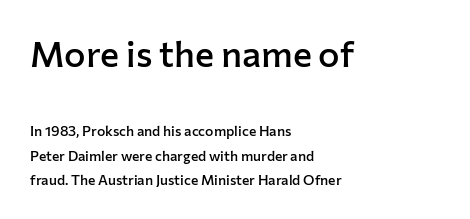
{"serif": "no", "italic": "no", "bold": "semi", "weight": "semibold", "width": "normal", "stroke_contrast": "low", "x_height": "medium", "monospaced": "no", "underline": "no", "align": "left", "line_spacing_ratio": 1.74, "letter_spacing": "normal", "letter_spacing_em": 0.0, "larger_block": "first", "size_ratio": 2.57, "glyph_px": 36}
